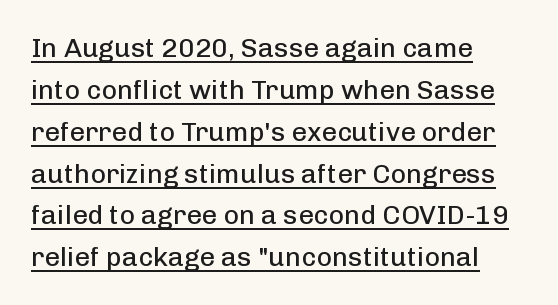
Q: Is the text bold? A: No.
Q: Is the text italic (slanted)? A: No, it is upright.
Q: Is the text underlined? A: Yes.
Q: How is the paragraph aligned? A: Left-aligned.
Q: Is the spacing between letters normal or unusually wide? A: Normal.
Q: Is the spacing between lines tight, normal or loose? A: Normal.
